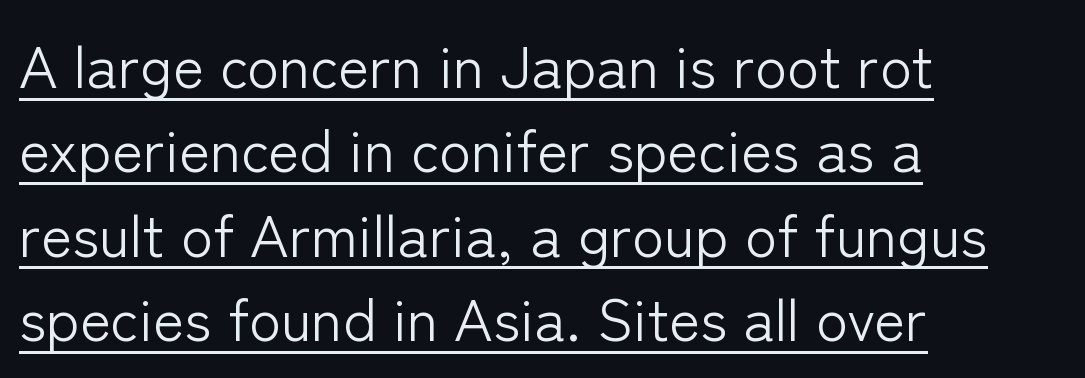
The image shows 59 px light sans-serif type, upright; set left-aligned, normal line spacing (1.43x), normal letter spacing, underlined; low stroke contrast and a medium x-height.
